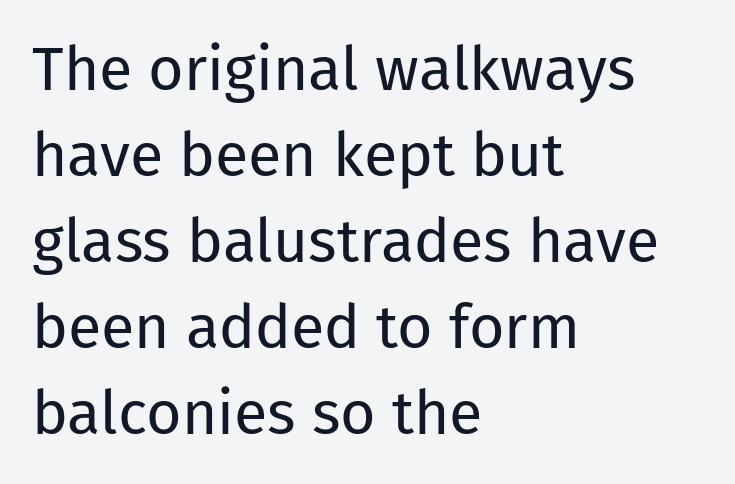
The image shows 61 px regular-weight sans-serif type, upright; set left-aligned, normal line spacing (1.41x), normal letter spacing, not underlined; low stroke contrast and a medium x-height.
